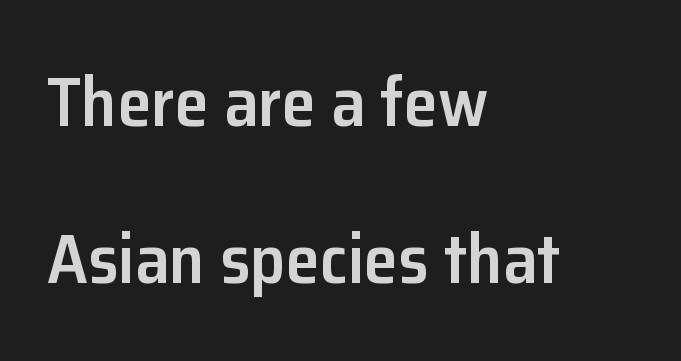
Q: Is the text bold? A: Semi-bold.
Q: Is the text italic (slanted)? A: No, it is upright.
Q: Is the typeface a serif or a sans-serif typeface? A: Sans-serif.
Q: Is the text underlined? A: No.
Q: How is the paragraph aligned? A: Left-aligned.
Q: Is the spacing between letters normal or unusually wide? A: Normal.
Q: Is the spacing between lines tight, normal or loose? A: Loose.
Q: Width (condensed, normal, or wide)? A: Normal.
Q: Stroke contrast? A: Low.
Q: x-height? A: Medium.
Q: Monospaced? A: No.
